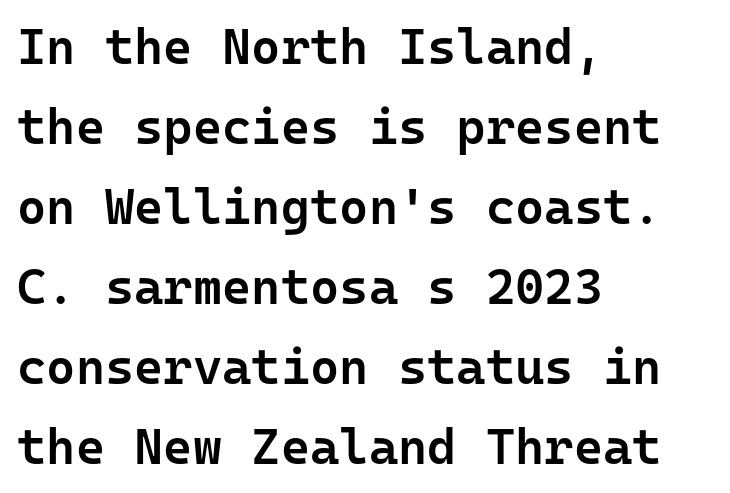
The vertical gap from one line to the next is medium. The face used here is rendered with its standard letterfit. The letters stand straight up with perfectly vertical stems. I'd call this a sans setting — the letters go barefoot. Every character here occupies the same horizontal width, giving the sample a typewriter-like rhythm.
